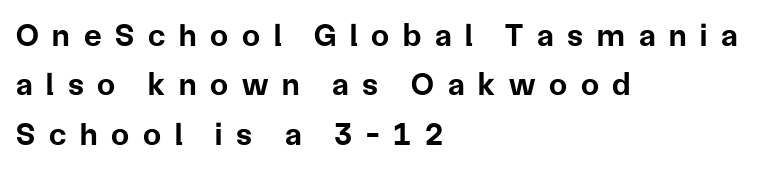
{"serif": "no", "italic": "no", "bold": "yes", "weight": "bold", "width": "normal", "stroke_contrast": "low", "x_height": "medium", "monospaced": "no", "underline": "no", "align": "left", "line_spacing": "normal", "line_spacing_ratio": 1.54, "letter_spacing": "wide", "letter_spacing_em": 0.43, "glyph_px": 32}
